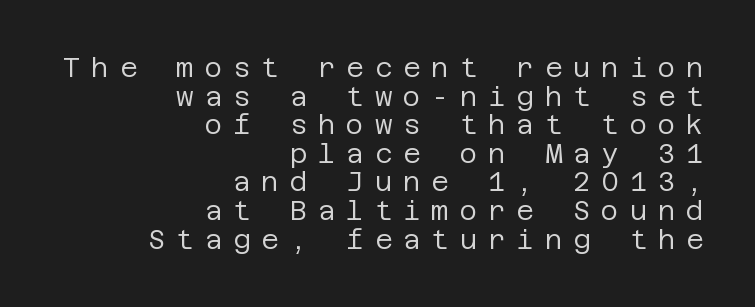
Q: Is the text bold? A: No.
Q: Is the text italic (slanted)? A: No, it is upright.
Q: Is the text underlined? A: No.
Q: How is the paragraph aligned? A: Right-aligned.
Q: Is the spacing between letters normal or unusually wide? A: Unusually wide.
Q: Is the spacing between lines tight, normal or loose? A: Tight.
